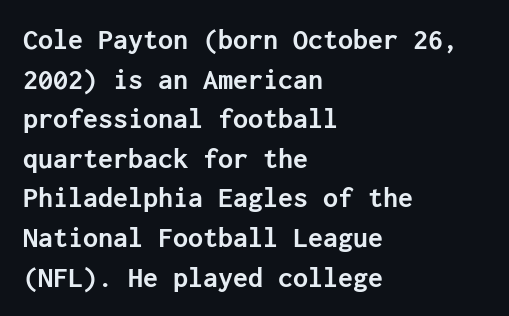
The image shows 30 px semibold sans-serif type, upright; set left-aligned, normal line spacing (1.32x), normal letter spacing, not underlined; low stroke contrast and a medium x-height.
